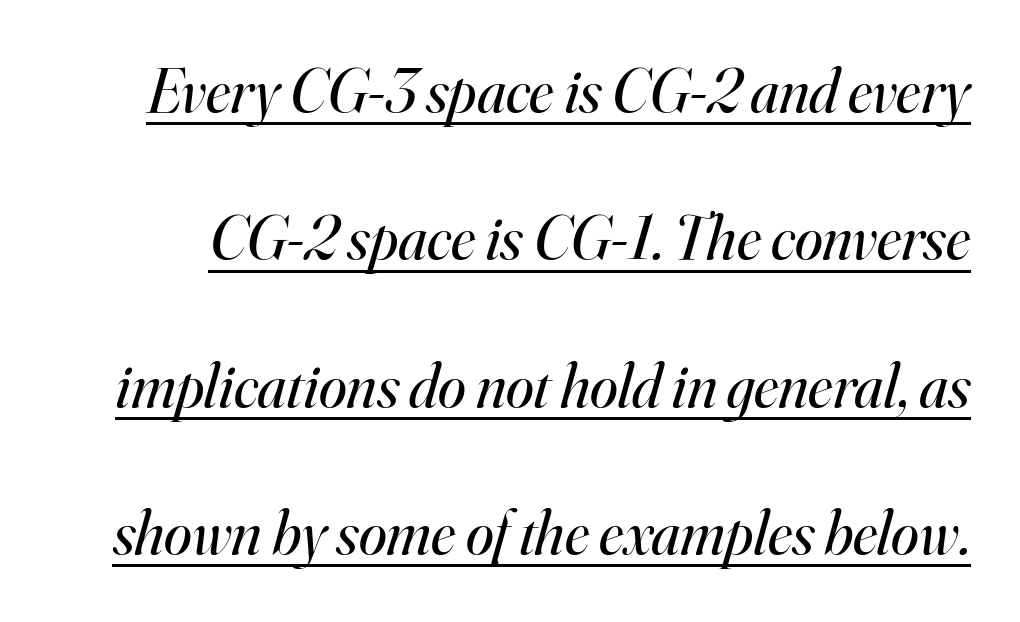
The image shows 63 px regular-weight serif type, italic (leaning right); set loose line spacing (2.34x), normal letter spacing, underlined; high stroke contrast and a small x-height.
